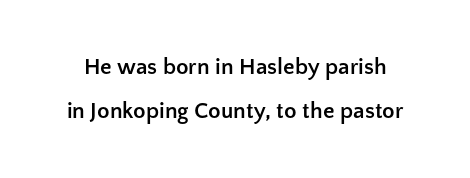
Q: Is the text bold? A: Yes.
Q: Is the text italic (slanted)? A: No, it is upright.
Q: Is the text underlined? A: No.
Q: Is the spacing between letters normal or unusually wide? A: Normal.
Q: Is the spacing between lines tight, normal or loose? A: Loose.
